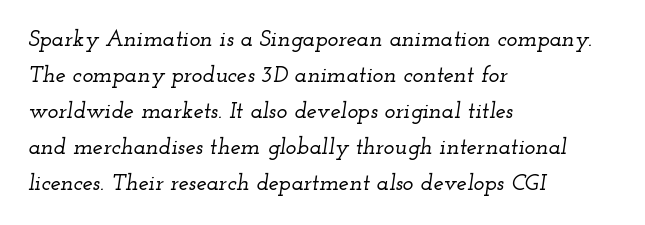
{"italic": "yes", "lean": "right", "slant_degrees": 12, "underline": "no", "align": "left", "line_spacing": "normal", "line_spacing_ratio": 1.57, "letter_spacing": "normal", "letter_spacing_em": 0.0, "glyph_px": 23}
